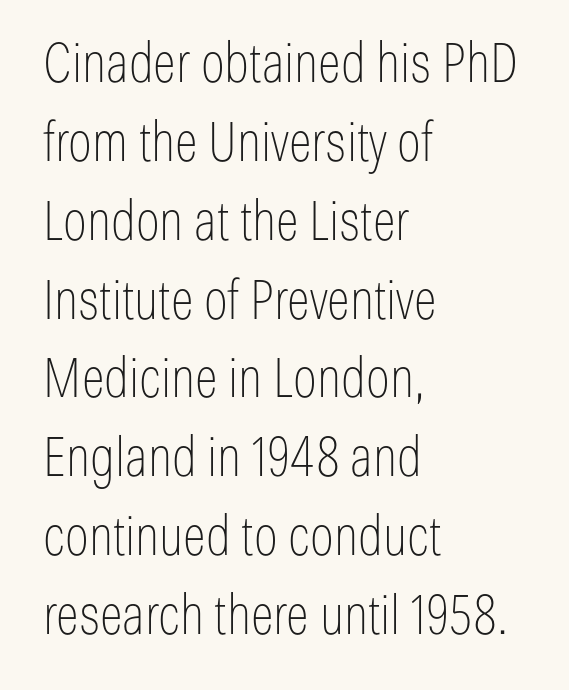
{"serif": "no", "italic": "no", "bold": "no", "weight": "thin", "width": "condensed", "stroke_contrast": "low", "x_height": "medium", "monospaced": "no", "underline": "no", "align": "left", "line_spacing": "normal", "line_spacing_ratio": 1.46, "letter_spacing": "normal", "letter_spacing_em": 0.0, "glyph_px": 54}
